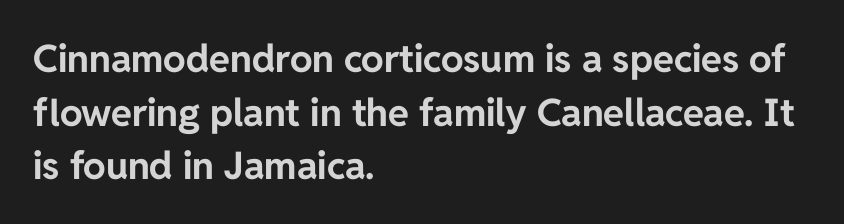
Short and long lines alike share a common starting point at left. Observe the absence of serifs on each vertical stroke in this sample. A typesetter would mark this as roman, not italic. The rendering uses a moderate line-height, typical for paragraphs. Proportional: the letters do not fall into vertical columns.
